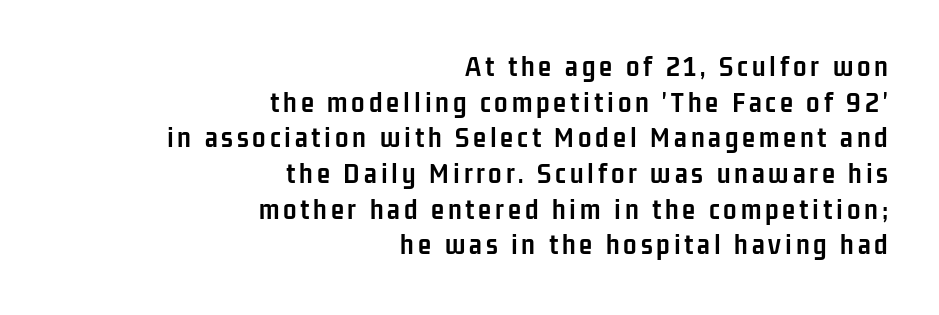
The face used here has the dense, thick strokes of a bold. The baseline area is clear. Each letter keeps its own natural width here, so spacing adapts to shape. Grotesque or geometric, the face here clearly has no serifs.
